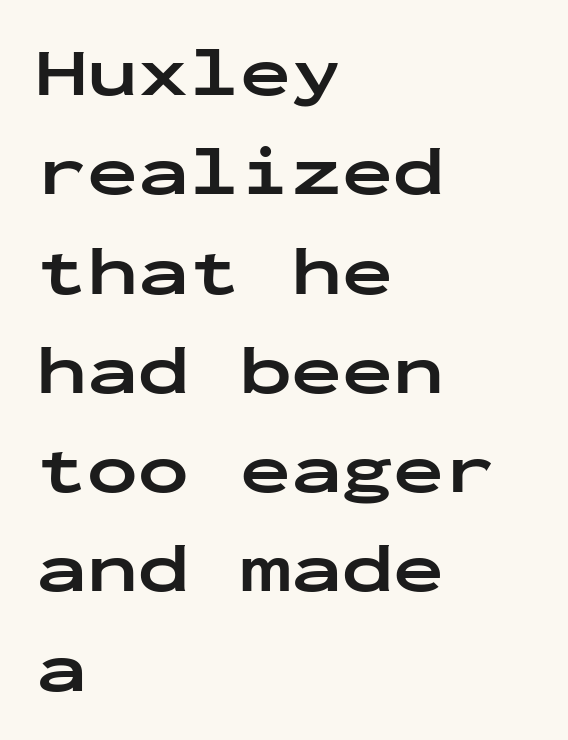
{"serif": "no", "italic": "no", "bold": "yes", "weight": "bold", "width": "wide", "stroke_contrast": "low", "x_height": "medium", "monospaced": "yes", "underline": "no", "align": "left", "line_spacing": "normal", "line_spacing_ratio": 1.46, "letter_spacing": "normal", "letter_spacing_em": 0.0, "glyph_px": 68}
